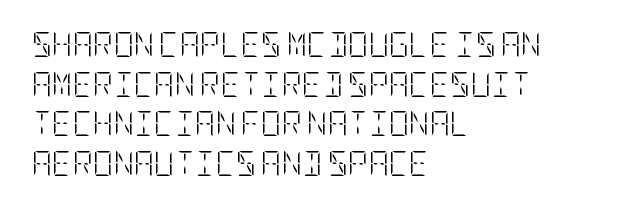
No italicization has been applied; the sample stays upright. Which margin do the lines hug? The left one — the right edge is uneven. Interline gaps are of average width in this sample. Descender tails drop into unmarked territory.
